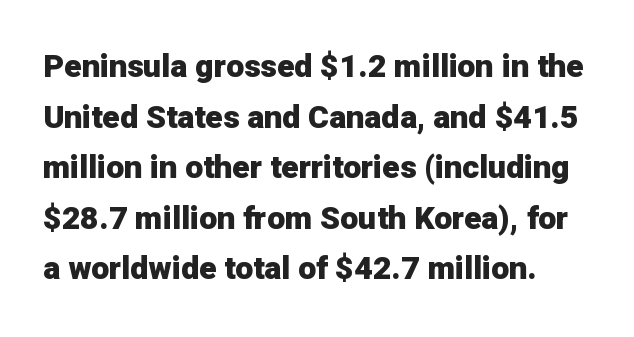
Evenly set lines give the paragraph a standard silhouette. Tracking value appears to be zero — textbook default spacing. This is heavy type, rendered in bold. The type sits square on the baseline with zero lean.
